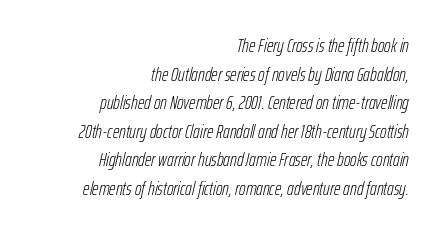
Q: Is the text bold? A: No.
Q: Is the text italic (slanted)? A: Yes, it leans right by about 12 degrees.
Q: Is the text underlined? A: No.
Q: How is the paragraph aligned? A: Right-aligned.
Q: Is the spacing between letters normal or unusually wide? A: Normal.
Q: Is the spacing between lines tight, normal or loose? A: Normal.
